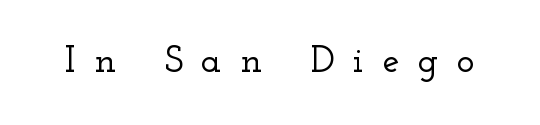
The rendering uses natural spacing where letterforms have individual widths. Words appear elongated and porous because spacing is wide. Regarding serifs, this sample has them. This is roman type, the default non-slanted kind. Only glyphs here, with clear space below each row.
